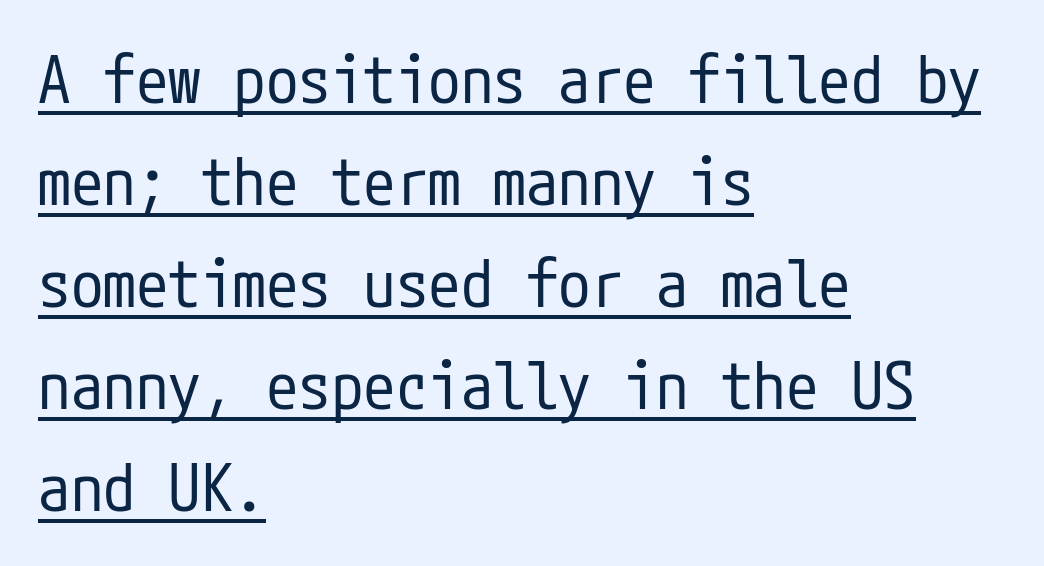
Q: Is the text bold? A: No.
Q: Is the text italic (slanted)? A: No, it is upright.
Q: Is the typeface a serif or a sans-serif typeface? A: Sans-serif.
Q: Is the text underlined? A: Yes.
Q: How is the paragraph aligned? A: Left-aligned.
Q: Is the spacing between letters normal or unusually wide? A: Normal.
Q: Is the spacing between lines tight, normal or loose? A: Normal.
Q: Width (condensed, normal, or wide)? A: Condensed.
Q: Stroke contrast? A: Low.
Q: x-height? A: Medium.
